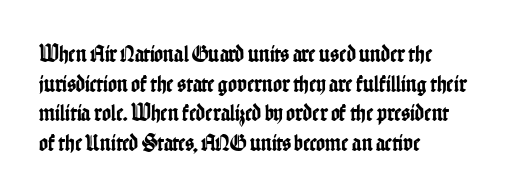
The image shows 24 px text type, upright; set left-aligned, line spacing 1.23x, normal letter spacing, not underlined.
